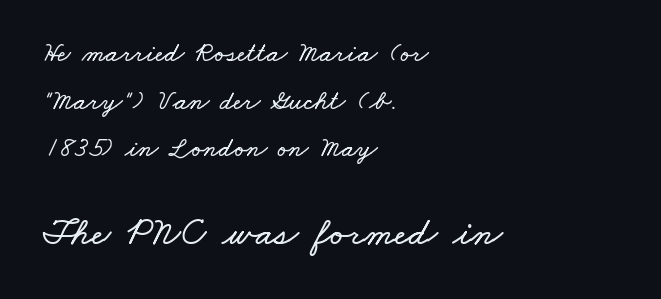
{"width": "wide", "stroke_contrast": "low", "x_height": "small", "monospaced": "no", "underline": "no", "align": "left", "line_spacing_ratio": 1.76, "letter_spacing": "normal", "letter_spacing_em": 0.0, "larger_block": "second", "size_ratio": 1.48, "glyph_px": 40}
